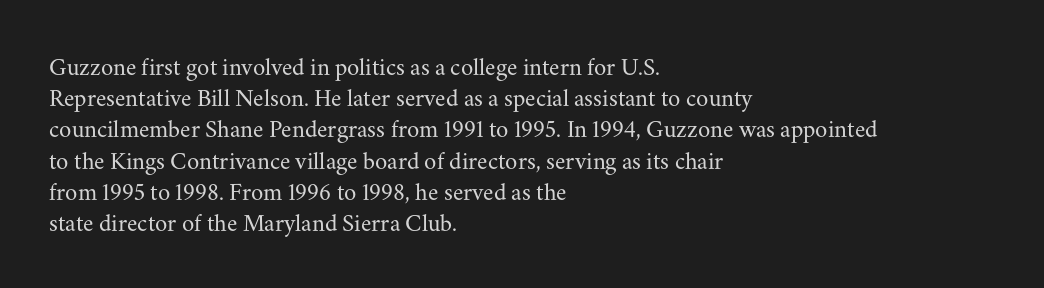
Q: Is the text bold? A: No.
Q: Is the text italic (slanted)? A: No, it is upright.
Q: Is the text underlined? A: No.
Q: How is the paragraph aligned? A: Left-aligned.
Q: Is the spacing between letters normal or unusually wide? A: Normal.
Q: Is the spacing between lines tight, normal or loose? A: Normal.
